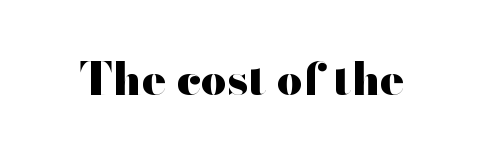
Q: Is the text bold? A: Yes.
Q: Is the text italic (slanted)? A: No, it is upright.
Q: Is the typeface a serif or a sans-serif typeface? A: Sans-serif.
Q: Is the text underlined? A: No.
Q: Is the spacing between letters normal or unusually wide? A: Normal.
Q: Width (condensed, normal, or wide)? A: Wide.
Q: Stroke contrast? A: High.
Q: x-height? A: Small.
Q: Monospaced? A: No.
